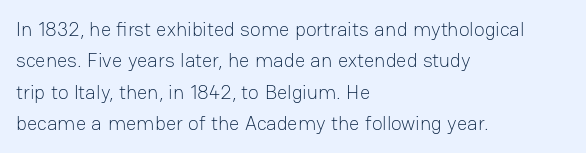
Line spacing here is normal. A typesetter would mark this as roman, not italic. The specimen omits any rule beneath the text block's lines. The rag falls on the right side of this text block. The characters are drawn with everyday or finer stroke widths.
